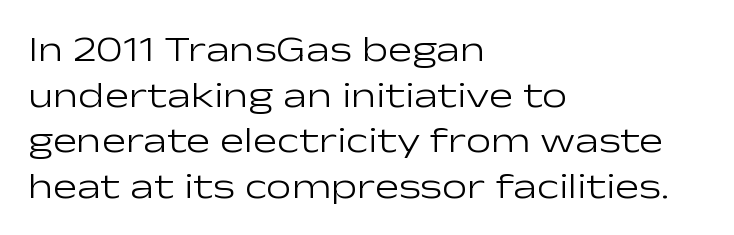
The image shows 36 px light, wide sans-serif type, upright; set left-aligned, normal line spacing (1.27x), normal letter spacing, not underlined; low stroke contrast and a medium x-height.
